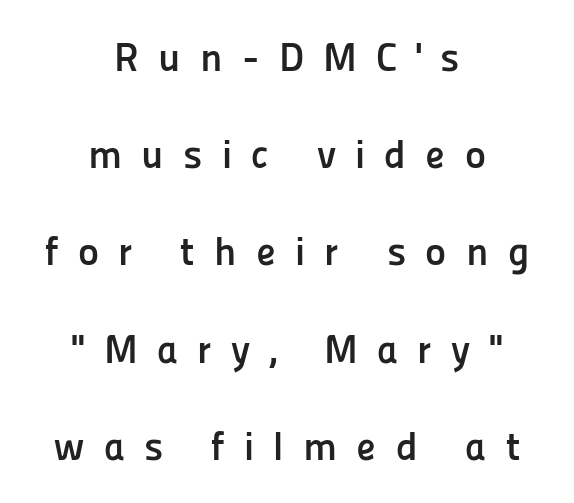
The image shows 40 px semibold sans-serif type, upright; set centered, loose line spacing (2.43x), unusually wide letter spacing (+0.48 em), not underlined; low stroke contrast and a medium x-height.
